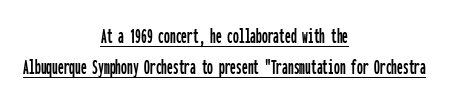
{"italic": "no", "underline": "yes", "align": "center", "line_spacing": "normal", "line_spacing_ratio": 1.34, "letter_spacing": "normal", "letter_spacing_em": 0.0, "glyph_px": 23}
